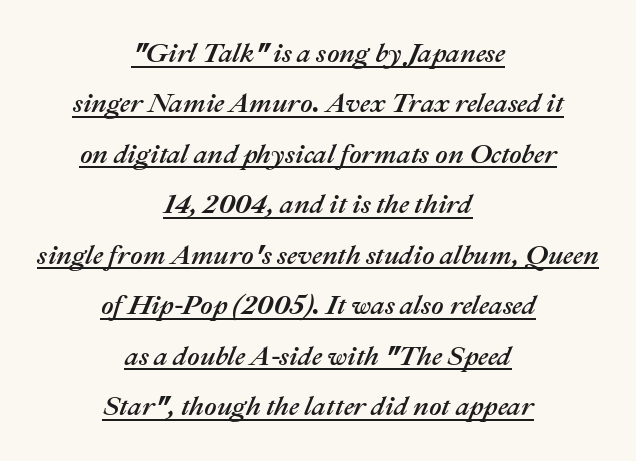
Italic? Definitely — the glyphs are oblique. Decoration check: the copy is underlined. Students, note that the glyphs here touch the page at normal intervals. Short and long lines alike share a common midpoint.
